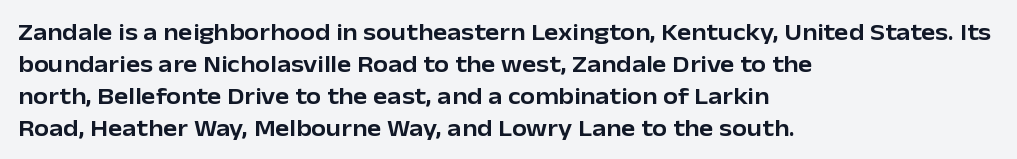
Q: Is the text italic (slanted)? A: No, it is upright.
Q: Is the text underlined? A: No.
Q: How is the paragraph aligned? A: Left-aligned.
Q: Is the spacing between letters normal or unusually wide? A: Normal.
Q: Is the spacing between lines tight, normal or loose? A: Normal.
